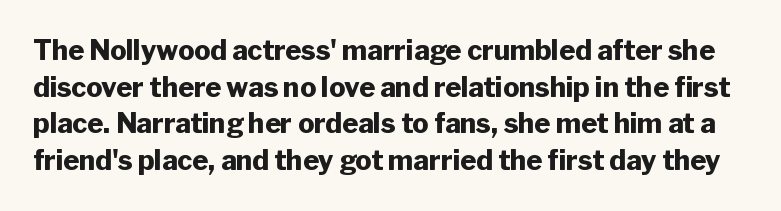
Letter spacing: default. Students, this is bold: see how much ink each stroke carries. The gap between lines stays unmarked. A roman cut, with each character standing at attention. How would I describe the line gaps? Plain and ordinary.
